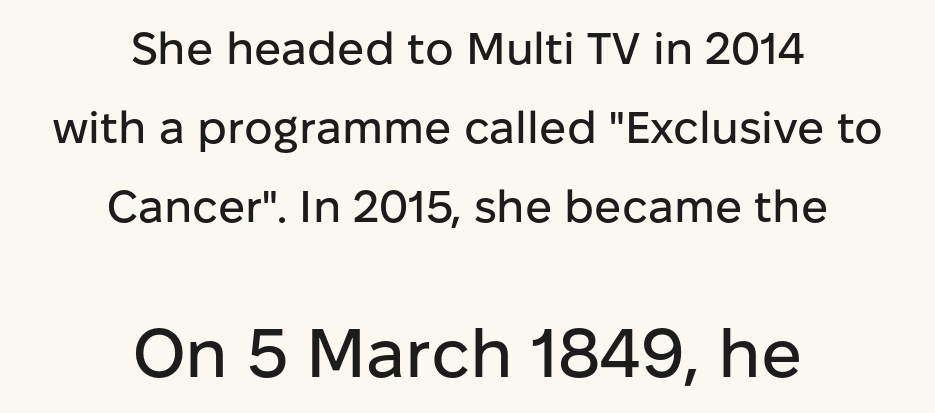
Caption: standard tracking, unaltered. The zone under the glyphs is completely vacant. Each letter's strokes conclude bluntly, with no projecting serifs. Both edges are ragged and mirror each other, which tells us the setting is centered. Reading top to bottom, the characters get bigger at the block break. These lines are rendered in a variable-pitch font.
